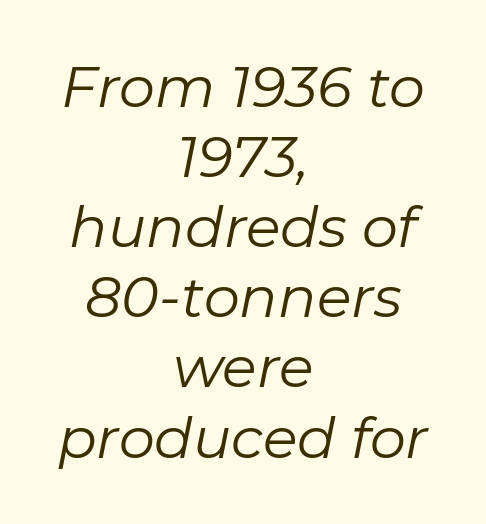
You can tell it's italic because the verticals aren't actually vertical. The letterforms sit at book weight or below. You could not count columns in this text — the font is proportionally spaced. A centered setting, common on invitations and titles, is used for this passage. This rendering features lettering with no underline. Tracking value appears to be zero — textbook default spacing.
